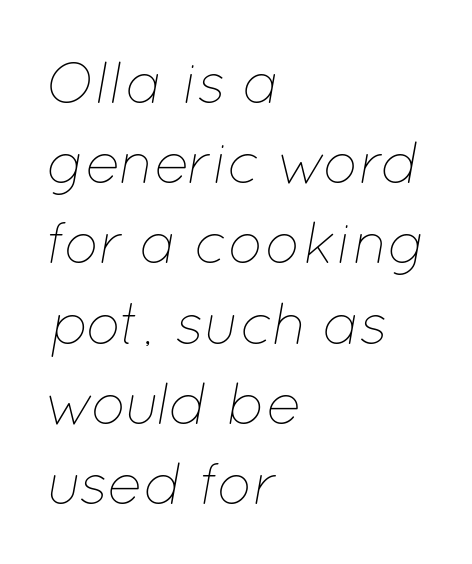
The image shows 59 px thin type, italic (leaning right); set left-aligned, normal line spacing (1.36x), normal letter spacing, not underlined; low stroke contrast and a medium x-height.
